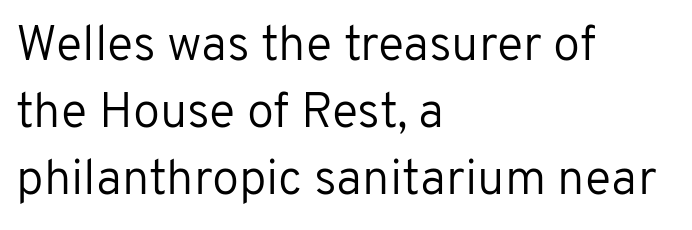
These lines are rendered in a variable-pitch font. The rows are spaced the way most documents space them. Is the letter spacing exaggerated? No — it looks like the ordinary default. The font is comparable to plain body text, perhaps lighter.
